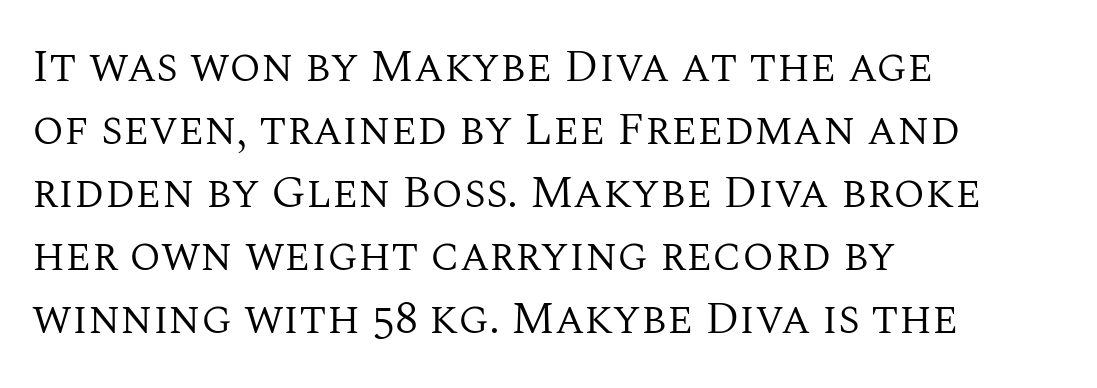
Every stem runs plumb, perpendicular to the baseline. The face used here is seriffed, in the tradition of book romans. Bare-footed words on every line. Evenly set lines give the paragraph a standard silhouette. The passage shown is typed in a proportional face where columns would drift.
